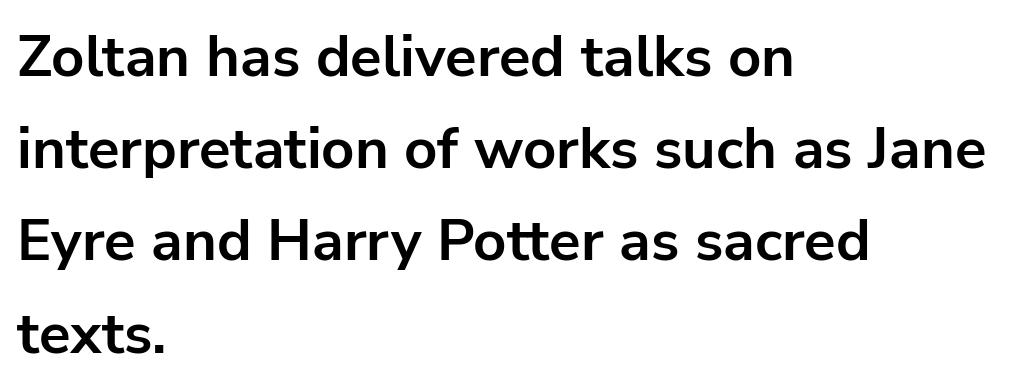
The image shows 58 px bold sans-serif type, upright; set left-aligned, normal line spacing (1.59x), normal letter spacing, not underlined; low stroke contrast and a medium x-height.
